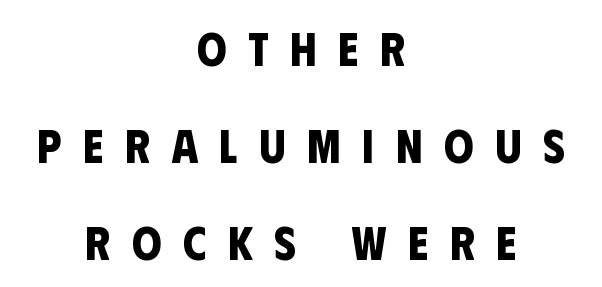
Does the weight exceed regular? Yes, all the way to bold. Nope, no serifs anywhere on these letters. The compositor balanced each line on the midline. There is plenty of visible air inserted between adjacent glyphs. The rendering uses a large line-height, opening up the rows. You could not count columns in this text — the font is proportionally spaced.
